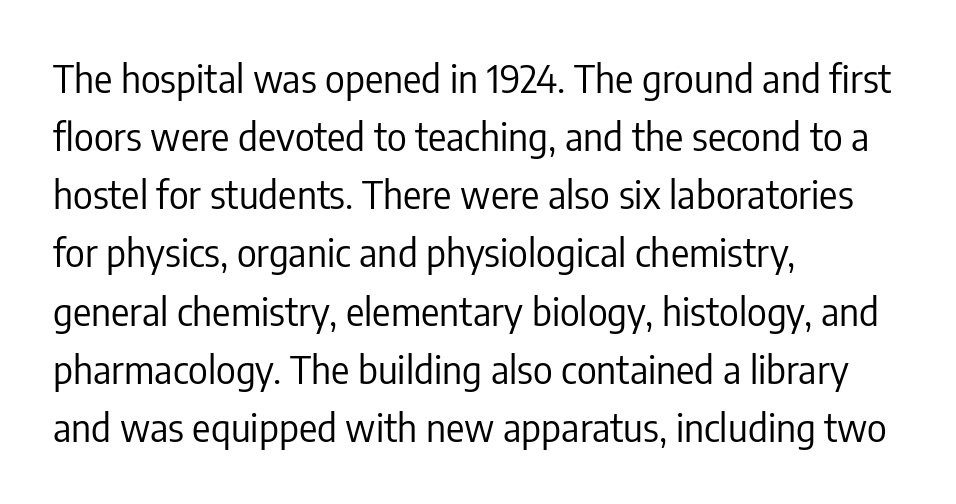
The image shows 38 px regular-weight, condensed sans-serif type, upright; set left-aligned, normal line spacing (1.53x), normal letter spacing, not underlined; low stroke contrast and a medium x-height.
